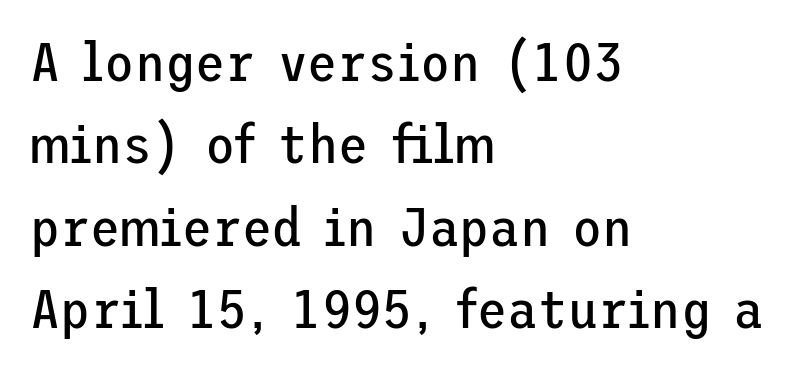
{"serif": "no", "italic": "no", "bold": "no", "weight": "regular", "width": "normal", "stroke_contrast": "low", "x_height": "medium", "underline": "no", "align": "left", "line_spacing": "normal", "line_spacing_ratio": 1.5, "letter_spacing": "normal", "letter_spacing_em": 0.0, "glyph_px": 55}
